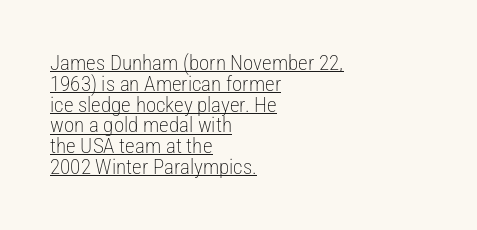
This rendering features underlined lettering. These lines are set flush left with a ragged right edge. Weight: in the light-to-regular range. The leading is snug, giving the passage a crowded texture. Words appear dense and cohesive because spacing is normal. The lettering stays uniformly vertical, giving the passage a roman look.
